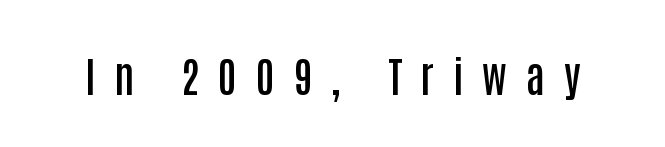
Q: Is the text bold? A: Semi-bold.
Q: Is the text italic (slanted)? A: No, it is upright.
Q: Is the typeface a serif or a sans-serif typeface? A: Sans-serif.
Q: Is the text underlined? A: No.
Q: Is the spacing between letters normal or unusually wide? A: Unusually wide.
Q: Width (condensed, normal, or wide)? A: Condensed.
Q: Stroke contrast? A: Low.
Q: x-height? A: Large.
Q: Monospaced? A: No.
